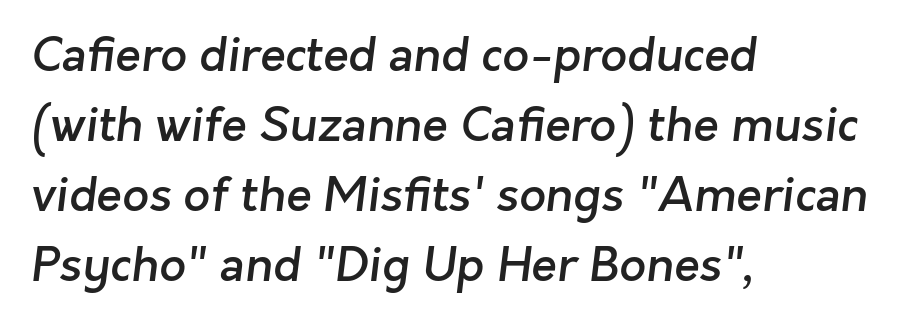
{"serif": "no", "bold": "semi", "weight": "semibold", "width": "normal", "stroke_contrast": "low", "x_height": "medium", "monospaced": "no", "underline": "no", "align": "left", "line_spacing": "normal", "line_spacing_ratio": 1.49, "letter_spacing": "normal", "letter_spacing_em": 0.0, "glyph_px": 47}
